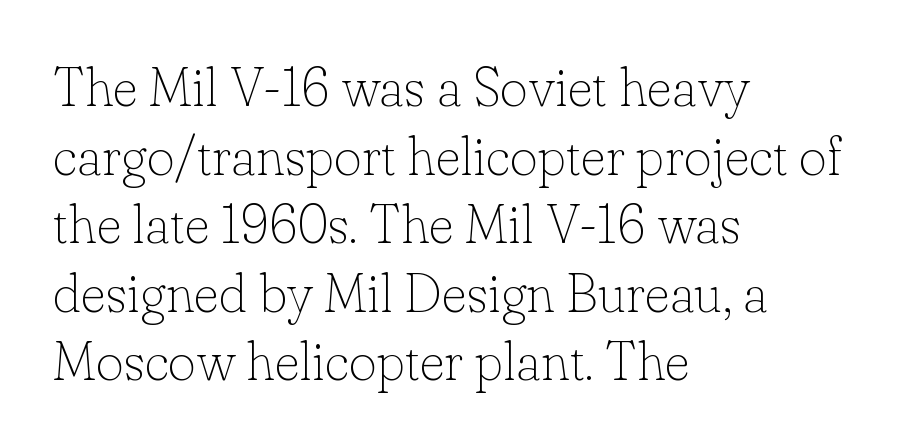
The image shows 54 px thin serif type, upright; set left-aligned, normal line spacing (1.27x), normal letter spacing, not underlined; low stroke contrast and a small x-height.
